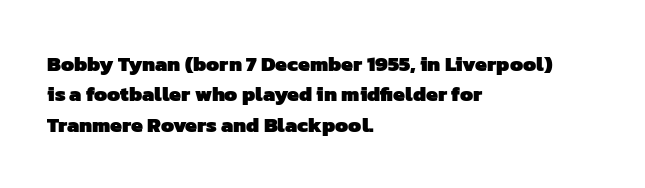
The space directly below the letters is spotless. These lines keep a tight, regular rhythm from letter to letter. Each glyph is drawn with heavy, bold strokes. Leading matches the norm, producing a regular column. Short and long lines alike share a common starting point at left.
